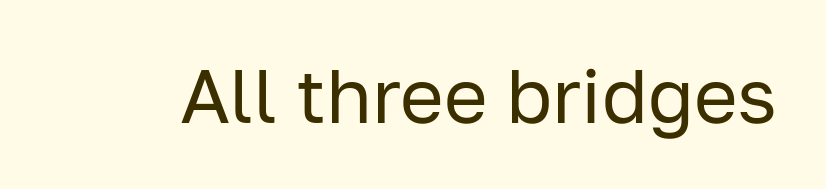
The rendering uses natural spacing where letterforms have individual widths. Default kerning and tracking; the words read as compact shapes. Do the letters lean? They stand straight. Honestly, there is no underline to notice here at all. Each letter's strokes conclude bluntly, with no projecting serifs. Is this a heavy cut? Hardly; it is regular or lighter.
